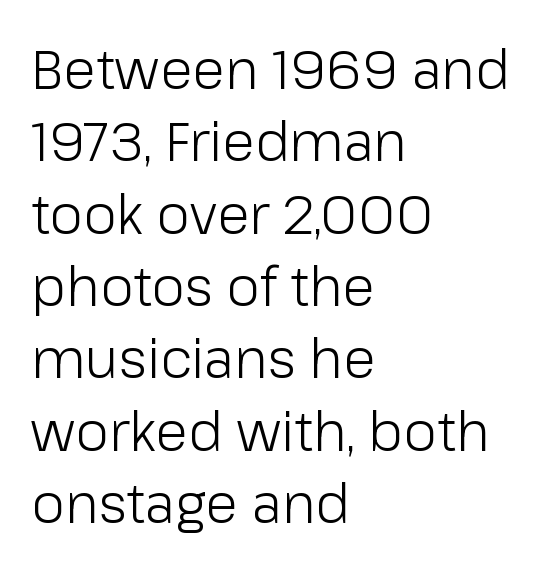
These lines are rendered in a variable-pitch font. Does extra space separate the letters? No, they use regular spacing. The lines sit at an ordinary, default distance from one another. The baseline area is clear. Ink coverage per letter is moderate at most.
